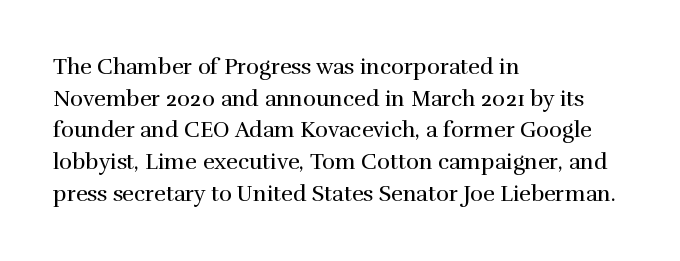
Ordinary non-slanted type is in use. Whoever set this chose a conventional vertical rhythm. Nothing unusual about the tracking: characters are spaced as the font intends. Every row of glyphs begins at an identical x-position on the left.
